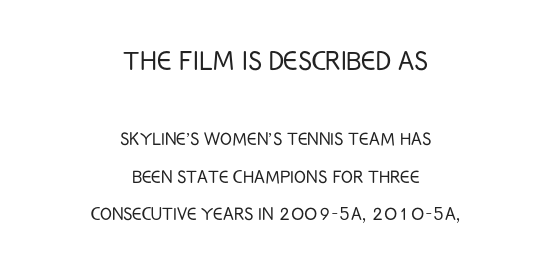
Q: Is the text bold? A: No.
Q: Is the text italic (slanted)? A: No, it is upright.
Q: Is the typeface a serif or a sans-serif typeface? A: Sans-serif.
Q: Is the text underlined? A: No.
Q: How is the paragraph aligned? A: Centered.
Q: Is the spacing between letters normal or unusually wide? A: Normal.
Q: Is the spacing between lines tight, normal or loose? A: Normal.
Q: Which block of text is set in a larger size, the first (top) or the second (bottom)? A: The first (top) one.
Q: Width (condensed, normal, or wide)? A: Condensed.
Q: Stroke contrast? A: Low.
Q: x-height? A: Large.
Q: Monospaced? A: No.
